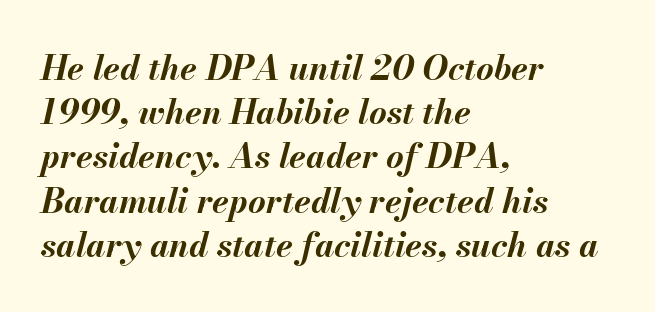
A classic flush-left, rag-right setting is used for this passage. Slant detected: the letters are inclined. The type is set solid horizontally, with unmodified tracking. Typesetter's note: full bold, strokes at maximum text heaviness. Vertical spacing — default. A typesetter would call this proportional, since set widths differ per character.
